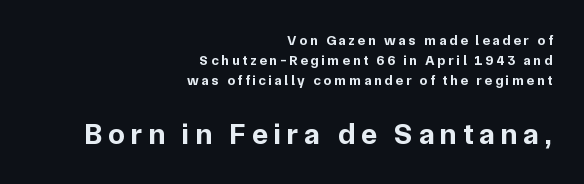
Underlining? Definitely not there. Type style note: lacks serifs. Substantial extra tracking has been applied to these lines. The passage shown is typed in a proportional face where columns would drift. The sample has been set heavy, in full bold.
